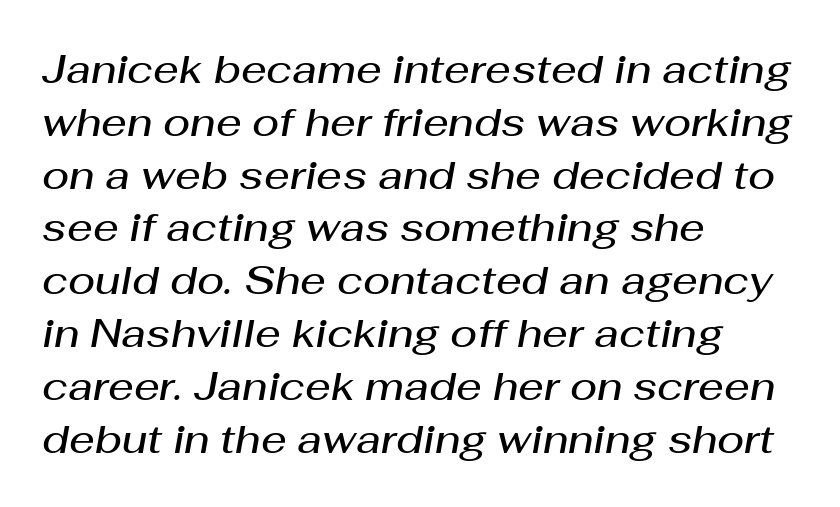
Summary of weight: moderately heavy, a semibold. There's an unmistakable incline to the writing here. The passage shown is typed in a proportional face where columns would drift. Spacing between characters is what you'd get straight out of the box. Nobody drew a line under any word here.
